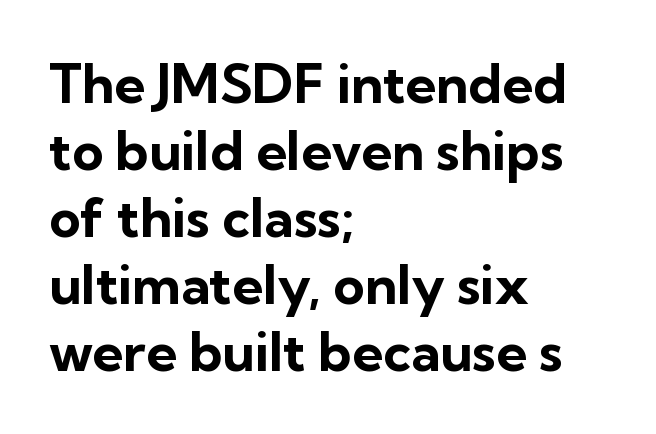
The image shows 54 px bold sans-serif type, upright; set left-aligned, line spacing 1.24x, normal letter spacing, not underlined; low stroke contrast and a medium x-height.
